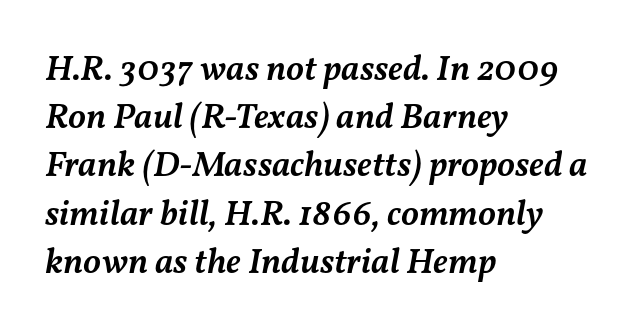
Q: Is the text bold? A: Semi-bold.
Q: Is the text italic (slanted)? A: Yes, it leans right by about 11 degrees.
Q: Is the text underlined? A: No.
Q: How is the paragraph aligned? A: Left-aligned.
Q: Is the spacing between letters normal or unusually wide? A: Normal.
Q: Is the spacing between lines tight, normal or loose? A: Normal.
Q: Width (condensed, normal, or wide)? A: Normal.
Q: Stroke contrast? A: Medium.
Q: x-height? A: Medium.
Q: Monospaced? A: No.
